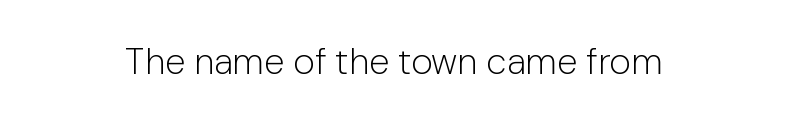
The image shows 37 px light sans-serif type, upright; set normal letter spacing, not underlined; low stroke contrast and a medium x-height.
